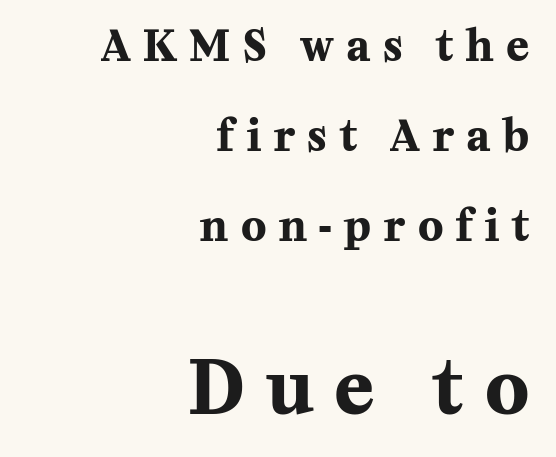
The image shows 73 px bold serif type, upright; set right-aligned, loose line spacing (2.14x), unusually wide letter spacing (+0.3 em), not underlined; the second (bottom) block is 1.74x larger; medium stroke contrast and a medium x-height.
